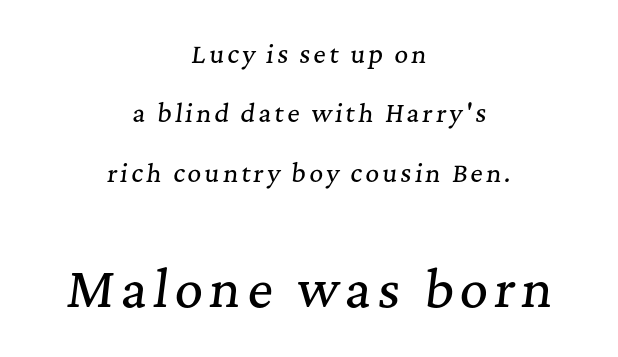
The image shows 49 px serif type, italic (leaning right); set centered, loose line spacing (2.47x), not underlined; the second (bottom) block is 2.04x larger; medium stroke contrast and a medium x-height.
